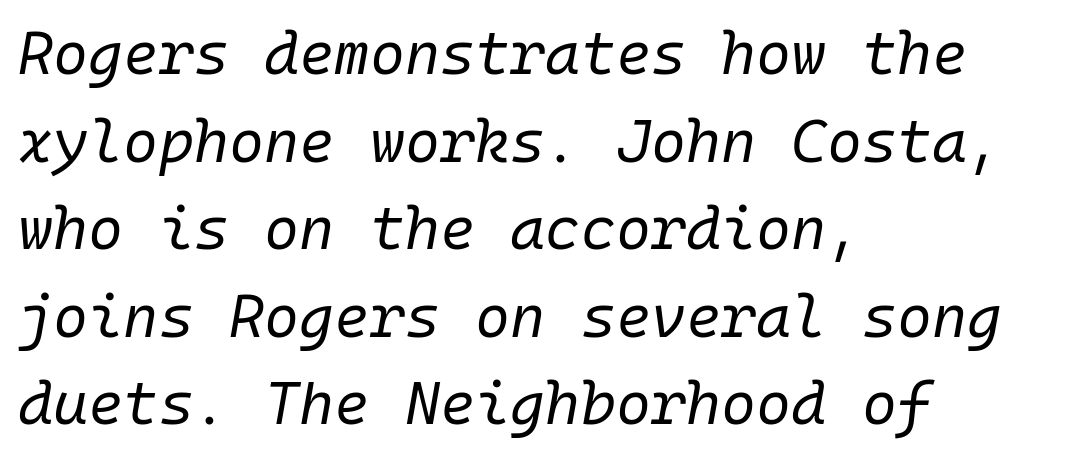
Check under the words: just untouched page. Each letter, wide or thin by design, is forced into the same width here. What stands out about the letter spacing? Nothing — it is the standard amount. If you drew a ruler down the left edge, every line would touch it.
